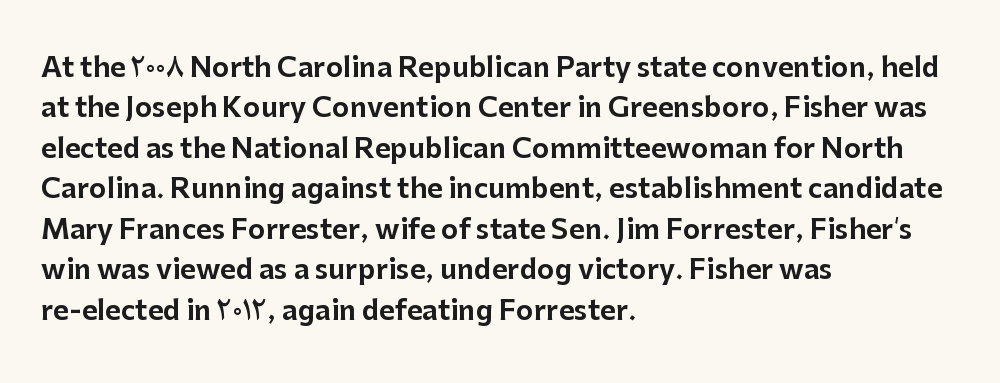
No italicization has been applied; the sample stays upright. This block has exactly the height ordinary leading produces. Students, note that the glyphs here touch the page at normal intervals. Typeset ragged right — the left edge is the straight one.
